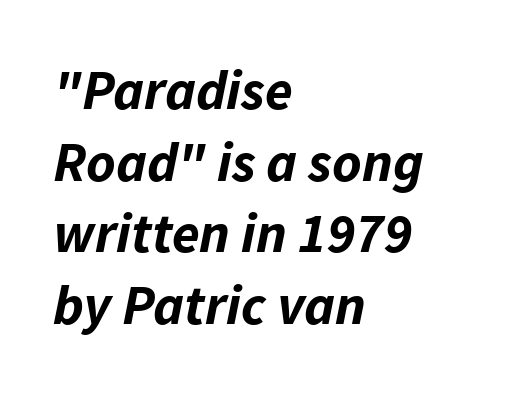
{"italic": "yes", "lean": "right", "slant_degrees": 11, "bold": "yes", "weight": "bold", "width": "normal", "stroke_contrast": "low", "x_height": "medium", "monospaced": "no", "underline": "no", "align": "left", "line_spacing": "normal", "line_spacing_ratio": 1.28, "letter_spacing": "normal", "letter_spacing_em": 0.0, "glyph_px": 56}
